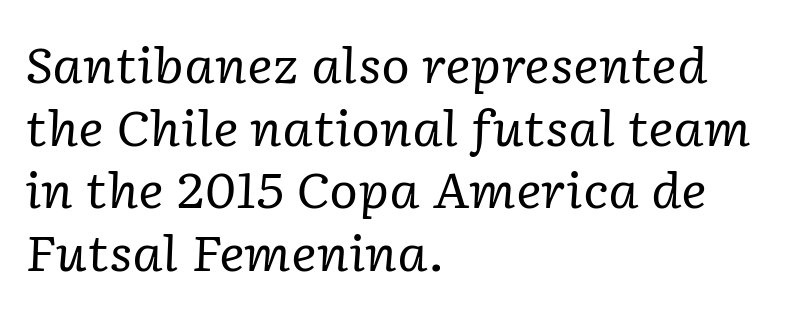
{"serif": "yes", "italic": "yes", "lean": "right", "slant_degrees": 2, "bold": "no", "weight": "regular", "width": "normal", "stroke_contrast": "low", "x_height": "medium", "monospaced": "no", "underline": "no", "align": "left", "line_spacing": "normal", "line_spacing_ratio": 1.28, "letter_spacing": "normal", "letter_spacing_em": 0.0, "glyph_px": 49}
